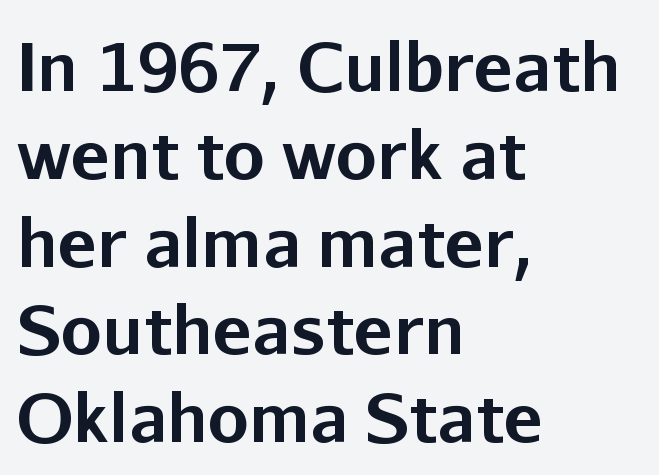
The image shows 66 px bold sans-serif type, upright; set left-aligned, normal line spacing (1.33x), normal letter spacing, not underlined; low stroke contrast and a medium x-height.
